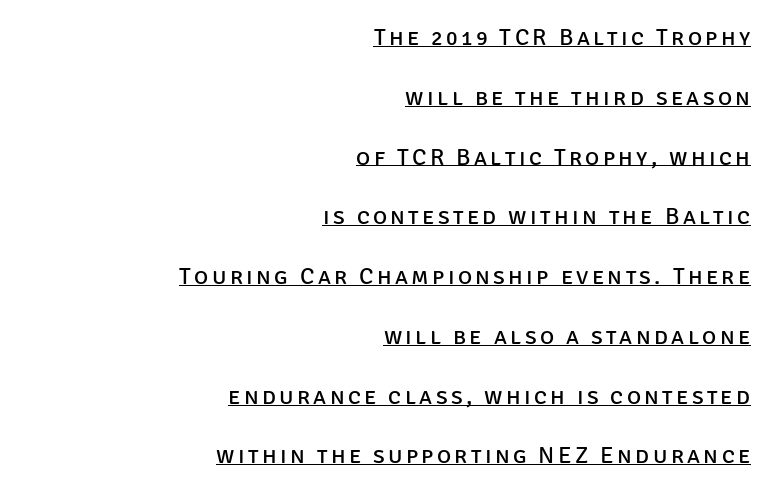
The image shows 24 px text type, upright; set right-aligned, loose line spacing (2.49x), underlined.
